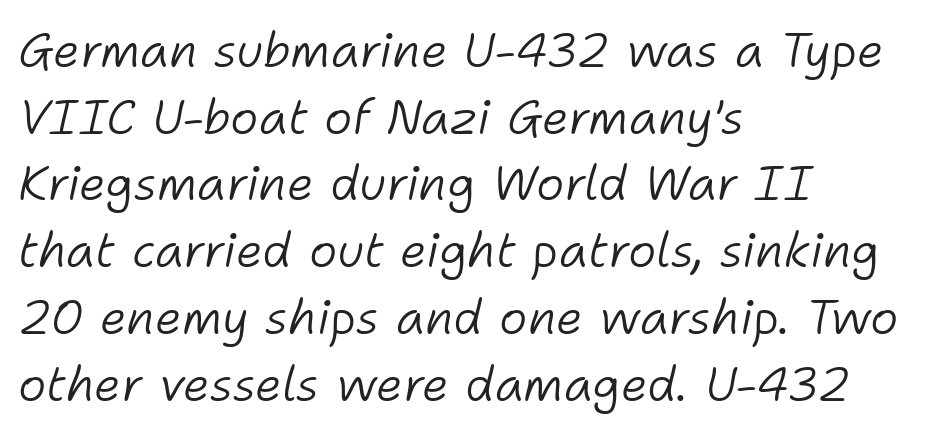
{"italic": "yes", "lean": "right", "slant_degrees": 11, "bold": "no", "weight": "light", "width": "normal", "stroke_contrast": "low", "x_height": "medium", "monospaced": "no", "underline": "no", "align": "left", "line_spacing": "normal", "line_spacing_ratio": 1.39, "letter_spacing": "normal", "letter_spacing_em": 0.0, "glyph_px": 48}
